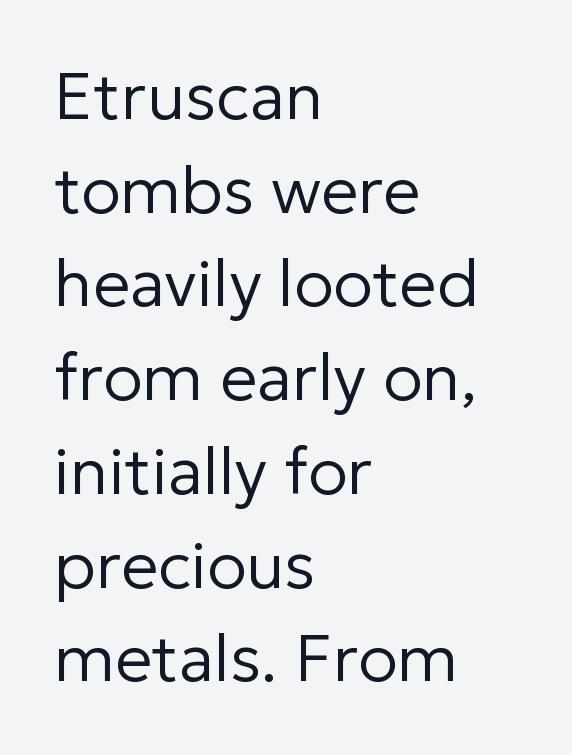
The image shows 66 px regular-weight sans-serif type, upright; set left-aligned, normal line spacing (1.42x), normal letter spacing, not underlined; low stroke contrast and a medium x-height.
